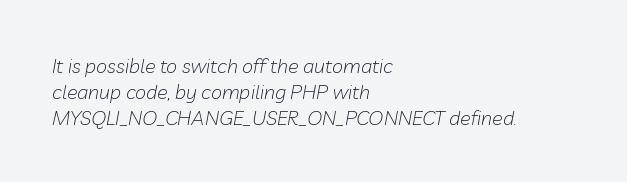
Between one letter and the next there's only the usual sliver of space. Unbolded letterforms with no extra heft. Words float on clear page, feet unadorned. Short and long lines alike share a common starting point at left.
